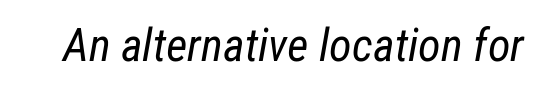
The image shows 46 px regular-weight, condensed type, italic (leaning right); set normal letter spacing, not underlined; low stroke contrast and a medium x-height.
